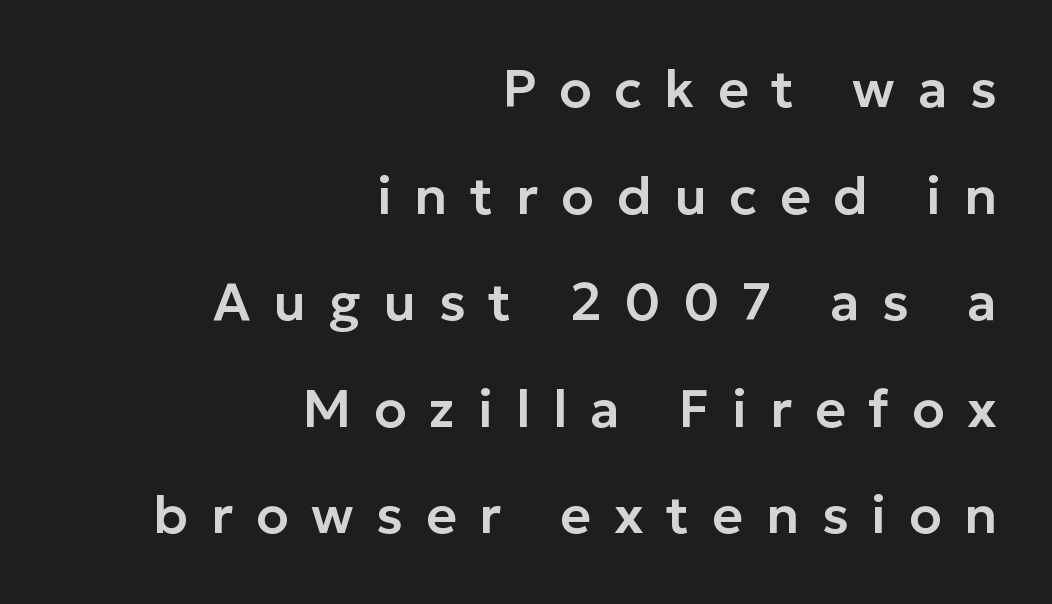
The image shows 53 px sans-serif type, upright; set right-aligned, loose line spacing (2.01x), unusually wide letter spacing (+0.43 em), not underlined; low stroke contrast and a medium x-height.
